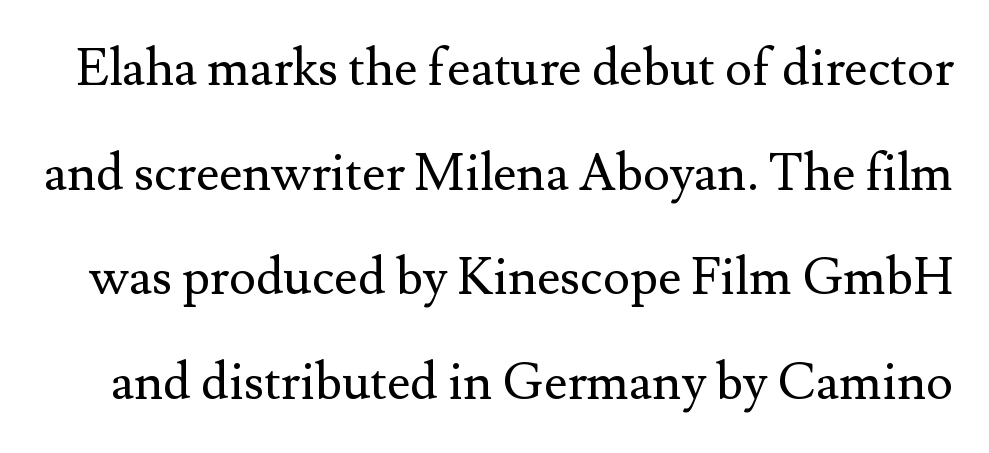
Q: Is the text bold? A: No.
Q: Is the text italic (slanted)? A: No, it is upright.
Q: Is the typeface a serif or a sans-serif typeface? A: Serif.
Q: Is the text underlined? A: No.
Q: Is the spacing between letters normal or unusually wide? A: Normal.
Q: Is the spacing between lines tight, normal or loose? A: Loose.
Q: Width (condensed, normal, or wide)? A: Normal.
Q: Stroke contrast? A: Medium.
Q: x-height? A: Small.
Q: Monospaced? A: No.
